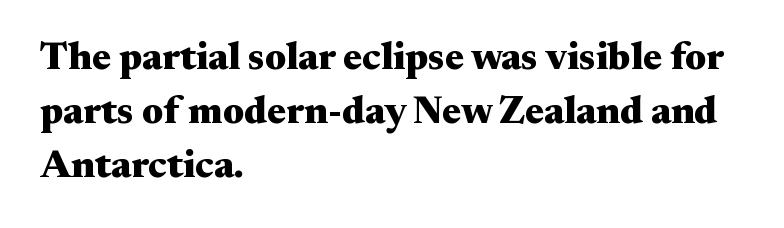
{"serif": "yes", "italic": "no", "bold": "yes", "weight": "heavy", "width": "wide", "stroke_contrast": "medium", "x_height": "small", "monospaced": "no", "underline": "no", "align": "left", "line_spacing": "normal", "line_spacing_ratio": 1.38, "letter_spacing": "normal", "letter_spacing_em": 0.0, "glyph_px": 39}
